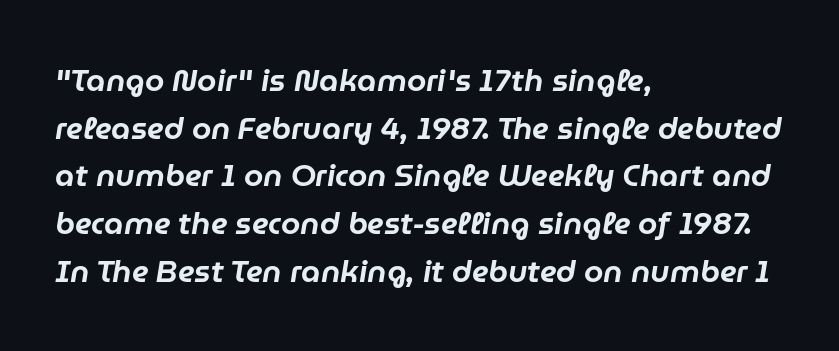
{"italic": "yes", "lean": "right", "slant_degrees": 9, "width": "normal", "stroke_contrast": "low", "x_height": "medium", "monospaced": "no", "underline": "no", "align": "left", "line_spacing": "normal", "line_spacing_ratio": 1.54, "letter_spacing": "normal", "letter_spacing_em": 0.0, "glyph_px": 31}
